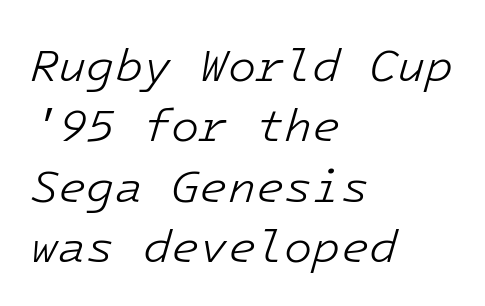
Heaviness? Minimal to ordinary, like unemphasized prose. Summary of vertical rhythm: regular, with standard interline spacing. Notice how the stems are inclined rather than vertical — that's the hallmark of italics. Inter-character spacing is left at the font's built-in metrics. Just letters on the line, the space beneath them empty.
